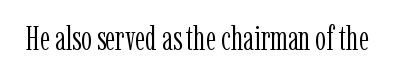
The image shows 34 px light, condensed serif type, upright; set normal letter spacing, not underlined; low stroke contrast and a medium x-height.
